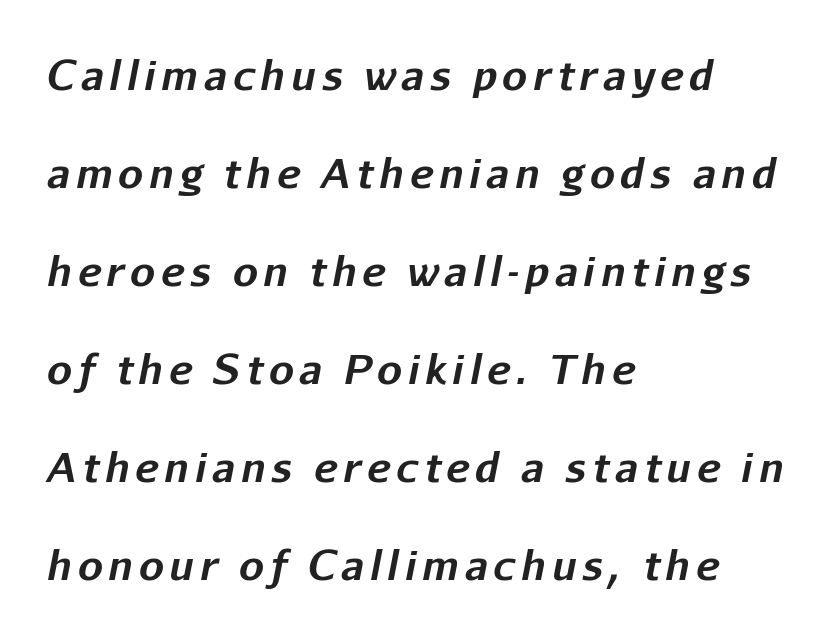
The passage shown is typed in a proportional face where columns would drift. The glyphs are unaccompanied by any horizontal stroke below them. Vertical spacing — loose. Quick note: italic. Compared with a centered layout, this one pins lines to the left instead. The characters look thick and weighty, a clear bold.
